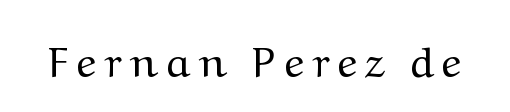
Each stroke keeps to a modest, everyday thickness or less. Here the glyphs are tracked loosely, breaking word shapes into spaced letters. You can tell from the footed stems that serif type was used. No italicization has been applied; the sample stays upright. Proportional: the letters do not fall into vertical columns.
